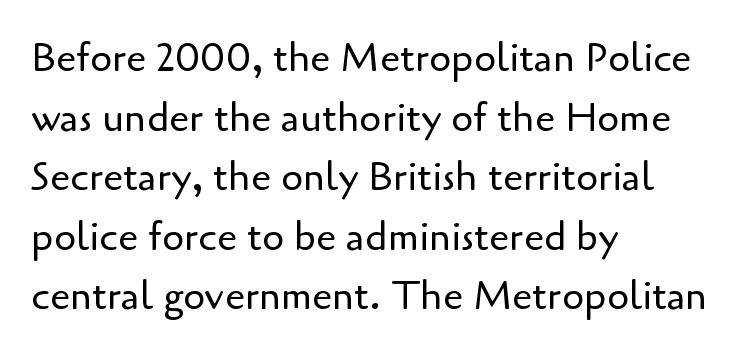
The image shows 40 px regular-weight sans-serif type, upright; set left-aligned, normal line spacing (1.49x), normal letter spacing, not underlined; low stroke contrast and a small x-height.
